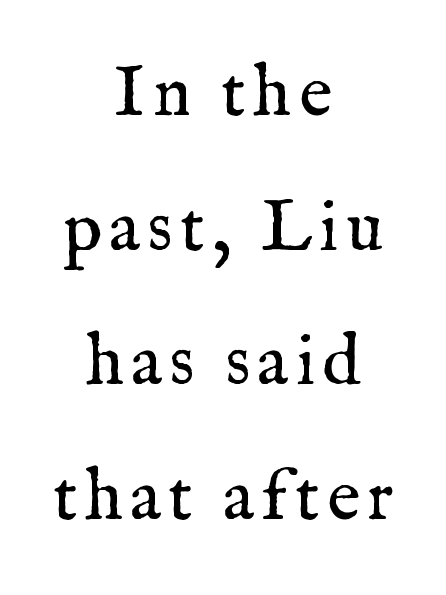
Q: Is the text bold? A: No.
Q: Is the text italic (slanted)? A: No, it is upright.
Q: Is the typeface a serif or a sans-serif typeface? A: Serif.
Q: Is the text underlined? A: No.
Q: How is the paragraph aligned? A: Centered.
Q: Width (condensed, normal, or wide)? A: Normal.
Q: Stroke contrast? A: Medium.
Q: x-height? A: Medium.
Q: Monospaced? A: No.
